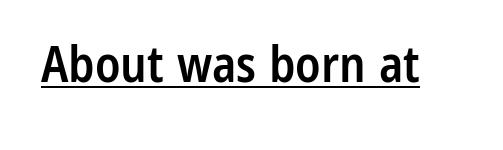
The image shows 50 px semibold, condensed sans-serif type, upright; set normal letter spacing, underlined; low stroke contrast and a medium x-height.
